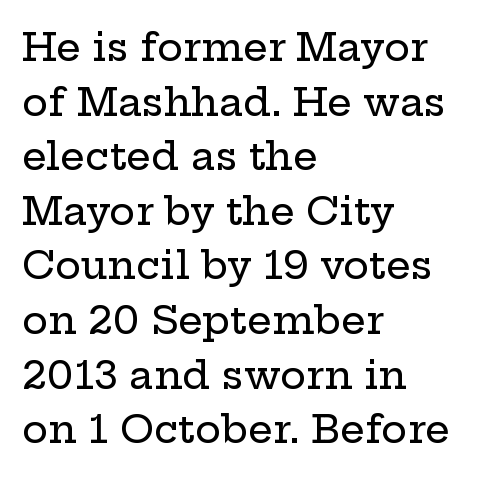
{"serif": "yes", "italic": "no", "width": "wide", "stroke_contrast": "low", "x_height": "medium", "monospaced": "no", "underline": "no", "align": "left", "line_spacing": "normal", "line_spacing_ratio": 1.4, "letter_spacing": "normal", "letter_spacing_em": 0.0, "glyph_px": 39}
